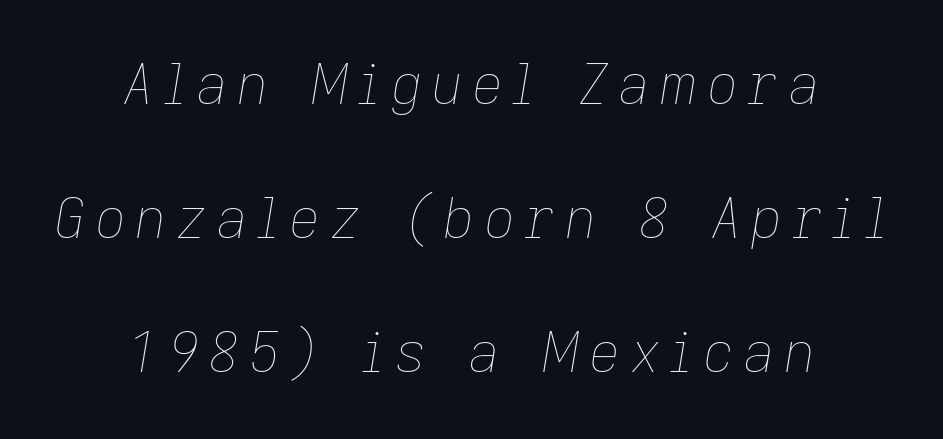
The image shows 55 px thin type, italic (leaning right); set centered, loose line spacing (2.44x), not underlined; low stroke contrast and a medium x-height.
